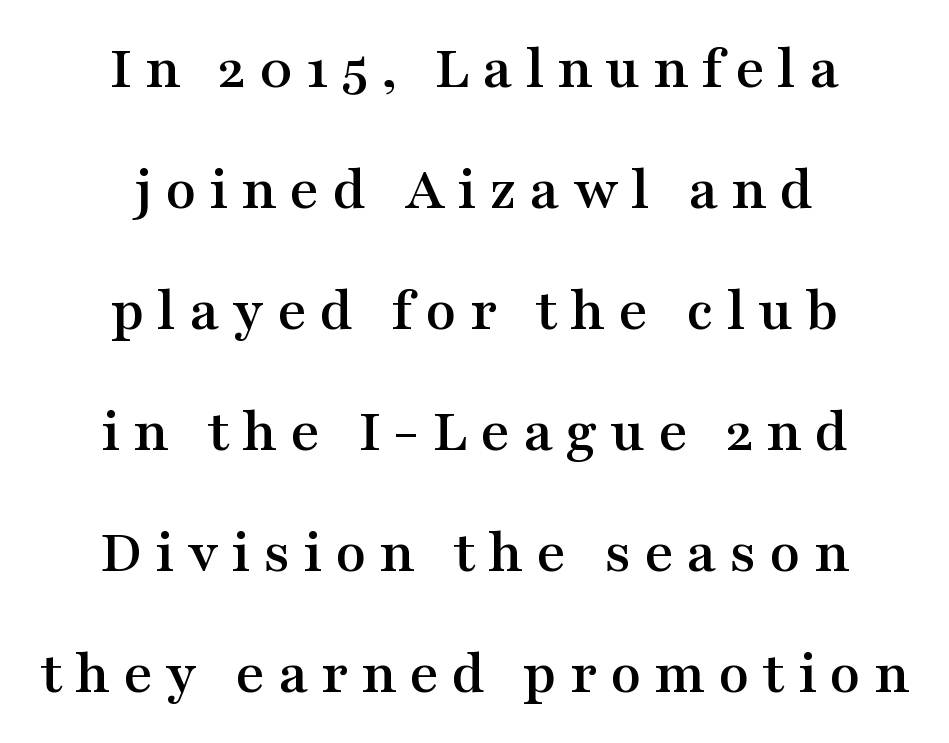
Q: Is the text italic (slanted)? A: No, it is upright.
Q: Is the typeface a serif or a sans-serif typeface? A: Serif.
Q: Is the text underlined? A: No.
Q: How is the paragraph aligned? A: Centered.
Q: Is the spacing between letters normal or unusually wide? A: Unusually wide.
Q: Is the spacing between lines tight, normal or loose? A: Loose.
Q: Width (condensed, normal, or wide)? A: Wide.
Q: Stroke contrast? A: Medium.
Q: x-height? A: Medium.
Q: Monospaced? A: No.
